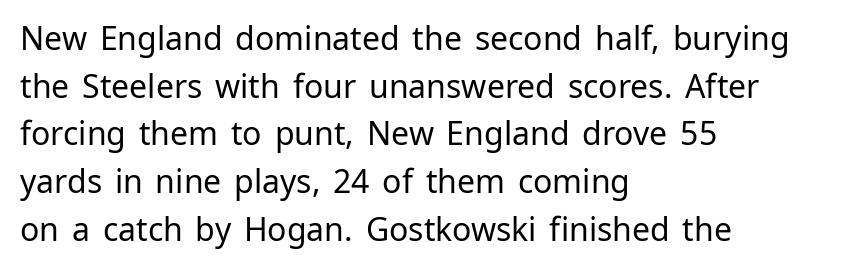
The image shows 32 px regular-weight sans-serif type, upright; set left-aligned, normal line spacing (1.49x), normal letter spacing, not underlined; low stroke contrast and a medium x-height.
